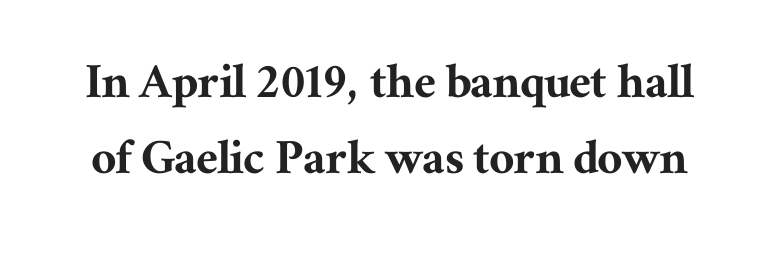
The image shows 55 px serif type, upright; set normal line spacing (1.38x), normal letter spacing, not underlined; medium stroke contrast and a medium x-height.
